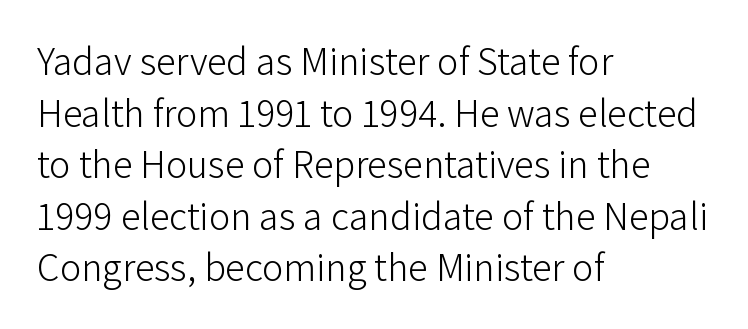
The image shows 40 px light sans-serif type, upright; set left-aligned, normal line spacing (1.29x), normal letter spacing, not underlined; low stroke contrast and a medium x-height.
